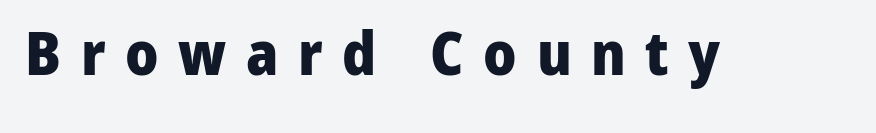
The passage shown is typed in a proportional face where columns would drift. Designer's note — italics off, roman on. Underline: absent. Strokes here are thick enough to call this a true bold. The text was rendered using a sans face with plain stroke endings. Caption: expanded tracking, letters set apart.
